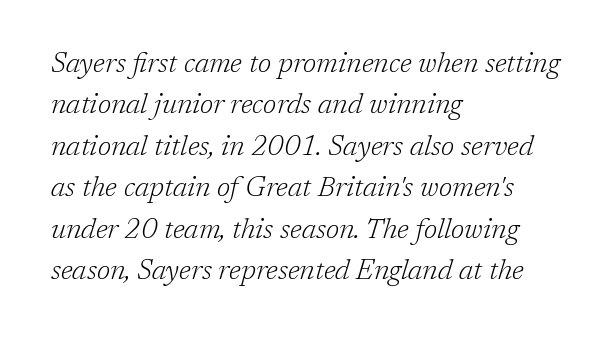
Q: Is the text bold? A: No.
Q: Is the text italic (slanted)? A: Yes, it leans right by about 17 degrees.
Q: Is the typeface a serif or a sans-serif typeface? A: Serif.
Q: Is the text underlined? A: No.
Q: How is the paragraph aligned? A: Left-aligned.
Q: Is the spacing between letters normal or unusually wide? A: Normal.
Q: Is the spacing between lines tight, normal or loose? A: Normal.
Q: Width (condensed, normal, or wide)? A: Normal.
Q: Stroke contrast? A: Low.
Q: x-height? A: Medium.
Q: Monospaced? A: No.
